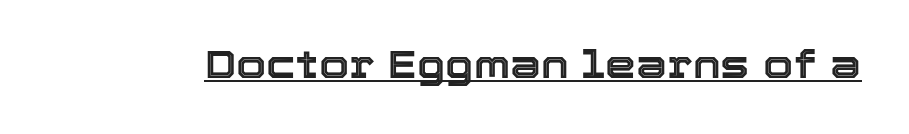
A continuous stroke trails under the words, as in a hyperlink. This is roman type, the default non-slanted kind. How are the letters spaced? Ordinarily, with no added tracking. Character widths vary here, with narrow letters taking less room than wide ones.
